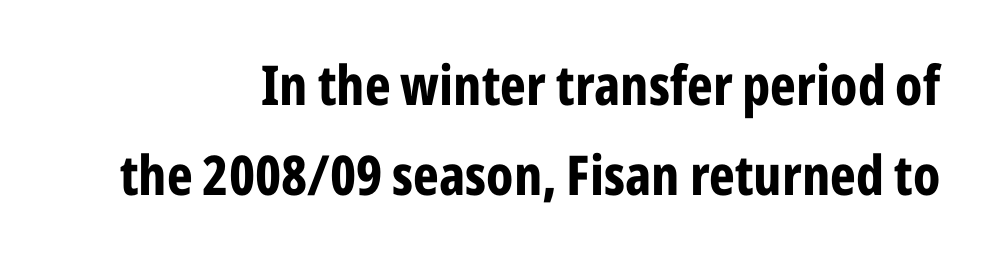
This sample has the flowing, uneven cadence of proportional lettering. Students, note that the glyphs here touch the page at normal intervals. The rendering uses a moderate line-height, typical for paragraphs. A typesetter would mark this as roman, not italic.
